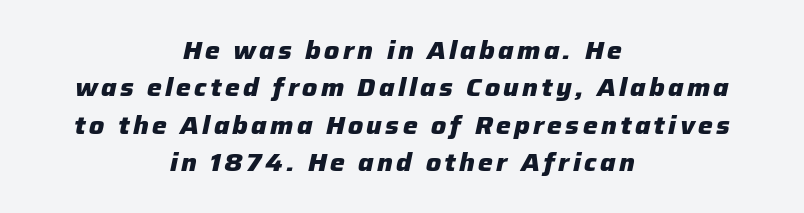
{"italic": "yes", "lean": "right", "slant_degrees": 12, "bold": "yes", "underline": "no", "align": "center", "line_spacing": "normal", "line_spacing_ratio": 1.5, "glyph_px": 25}
